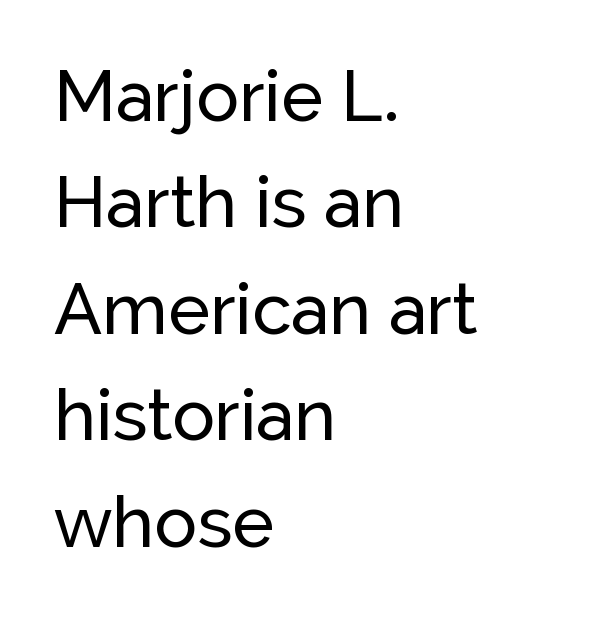
Does extra space separate the letters? No, they use regular spacing. The rendering uses natural spacing where letterforms have individual widths. Left-aligned paragraph, ragged on the right. Ascenders rise straight up at ninety degrees.
